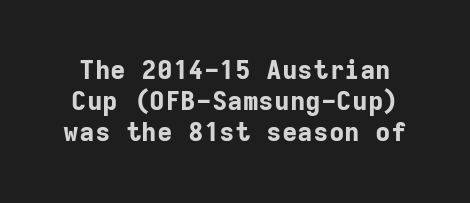
The image shows 26 px bold type, upright; set line spacing 1.2x, normal letter spacing, not underlined.
